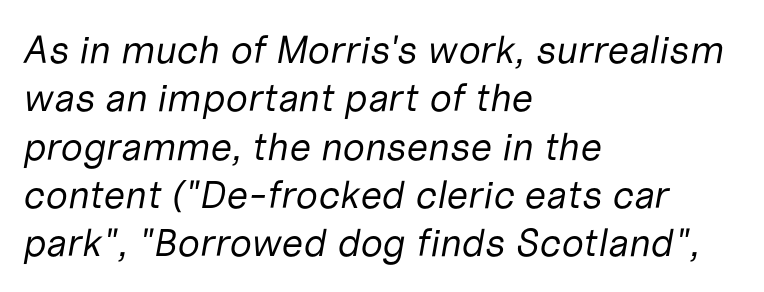
Q: Is the text bold? A: No.
Q: Is the text italic (slanted)? A: Yes, it leans right by about 10 degrees.
Q: Is the text underlined? A: No.
Q: How is the paragraph aligned? A: Left-aligned.
Q: Is the spacing between letters normal or unusually wide? A: Normal.
Q: Width (condensed, normal, or wide)? A: Normal.
Q: Stroke contrast? A: Low.
Q: x-height? A: Medium.
Q: Monospaced? A: No.
